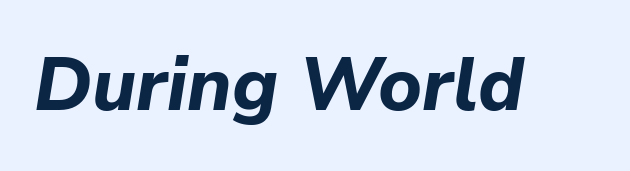
{"italic": "yes", "lean": "right", "slant_degrees": 9, "bold": "yes", "weight": "bold", "width": "normal", "stroke_contrast": "low", "x_height": "medium", "monospaced": "no", "underline": "no", "letter_spacing": "normal", "letter_spacing_em": 0.0, "glyph_px": 75}
